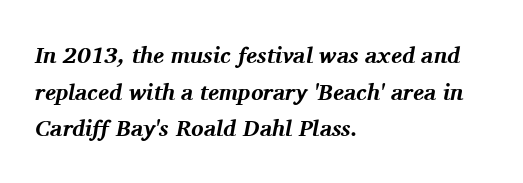
Q: Is the text bold? A: Yes.
Q: Is the text italic (slanted)? A: Yes, it leans right by about 11 degrees.
Q: Is the text underlined? A: No.
Q: How is the paragraph aligned? A: Left-aligned.
Q: Is the spacing between letters normal or unusually wide? A: Normal.
Q: Is the spacing between lines tight, normal or loose? A: Normal.
